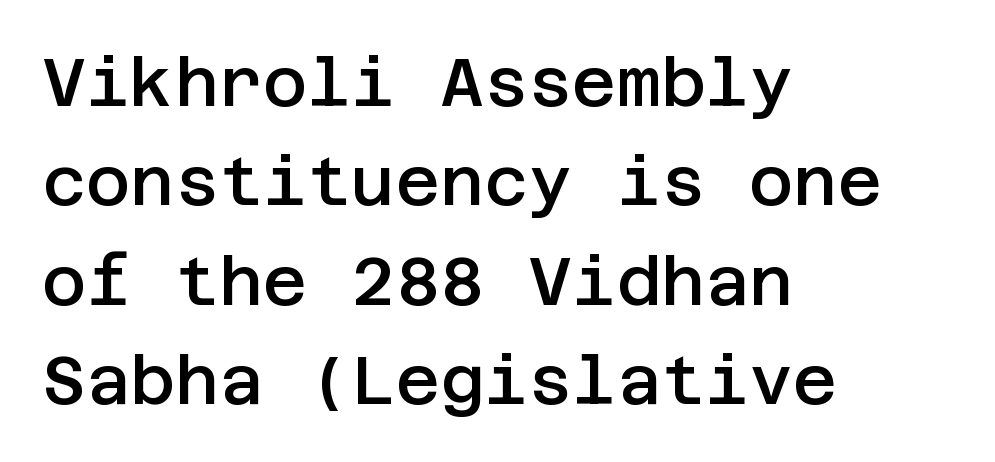
Q: Is the text bold? A: Semi-bold.
Q: Is the text italic (slanted)? A: No, it is upright.
Q: Is the typeface a serif or a sans-serif typeface? A: Sans-serif.
Q: Is the text underlined? A: No.
Q: How is the paragraph aligned? A: Left-aligned.
Q: Is the spacing between letters normal or unusually wide? A: Normal.
Q: Is the spacing between lines tight, normal or loose? A: Normal.
Q: Width (condensed, normal, or wide)? A: Normal.
Q: Stroke contrast? A: Low.
Q: x-height? A: Large.
